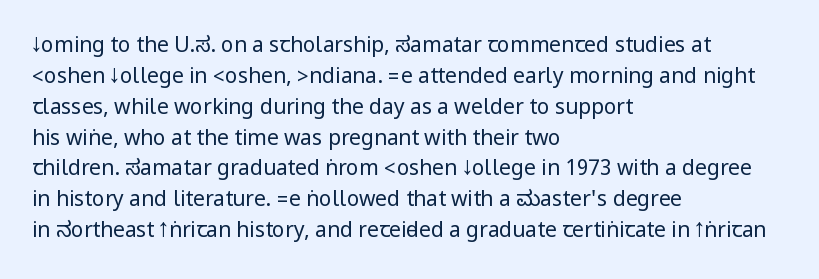
Q: Is the text bold? A: No.
Q: Is the text italic (slanted)? A: No, it is upright.
Q: Is the text underlined? A: No.
Q: How is the paragraph aligned? A: Left-aligned.
Q: Is the spacing between letters normal or unusually wide? A: Normal.
Q: Is the spacing between lines tight, normal or loose? A: Normal.
